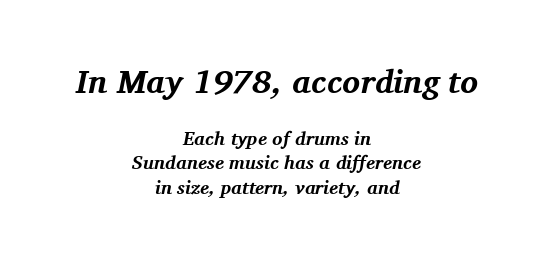
The passage shown stacks its lines at a standard gap. Stroke thickness is high; the sample reads as a true bold. One-word summary of the alignment: center. Varying glyph widths throughout — classic text-font behaviour. Caption: standard tracking, unaltered. Clear beneath every line of the passage.
